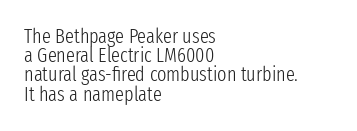
The image shows 20 px text type, upright; set left-aligned, tight line spacing (0.96x), normal letter spacing, not underlined.
